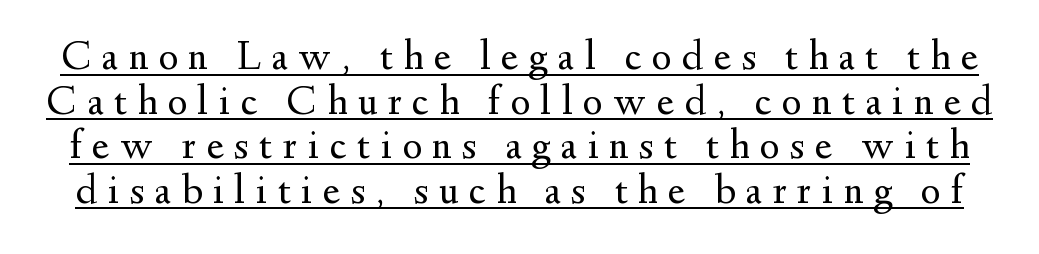
The image shows 42 px regular-weight serif type, upright; set tight line spacing (1.06x), unusually wide letter spacing (+0.25 em), underlined; medium stroke contrast and a small x-height.
